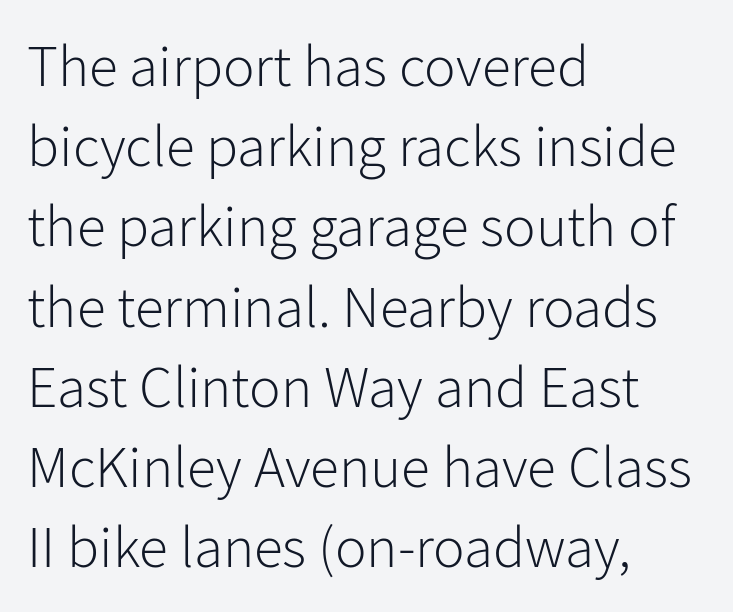
{"serif": "no", "italic": "no", "bold": "no", "weight": "light", "width": "normal", "stroke_contrast": "low", "x_height": "medium", "monospaced": "no", "underline": "no", "align": "left", "line_spacing": "normal", "line_spacing_ratio": 1.36, "letter_spacing": "normal", "letter_spacing_em": 0.0, "glyph_px": 59}
